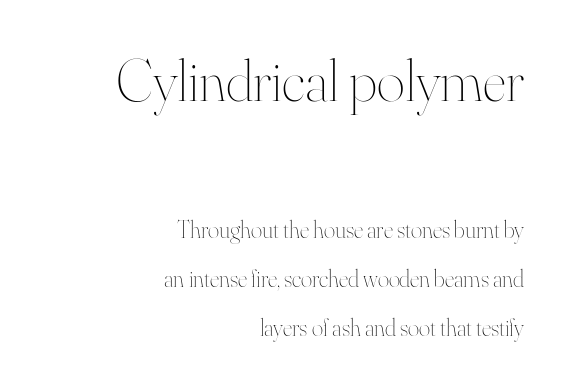
A typesetter would call this proportional, since set widths differ per character. Vertical strokes here are truly vertical. The text block is weighted toward the right margin, trailing off unevenly leftward. Note: larger setting up top, smaller setting below. Students, observe: this is what heavily led, spacious text looks like. Letters have the restrained weight of plain body copy at most.
